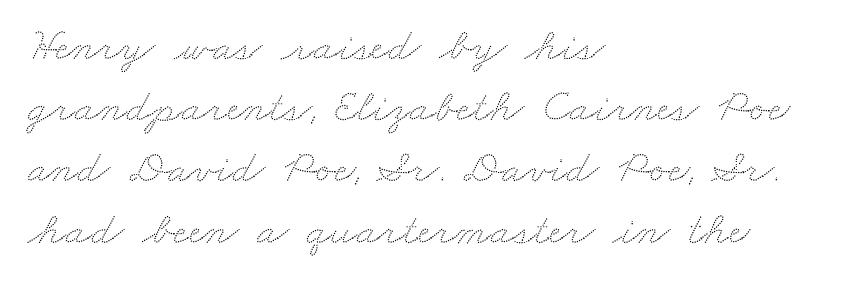
How would I describe the line gaps? Plain and ordinary. The letterforms sit shoulder to shoulder at normal distance. The compositor pushed each line to the left boundary. Descenders hang freely into open space. The letters advance in unequal steps, a hallmark of proportional type.
